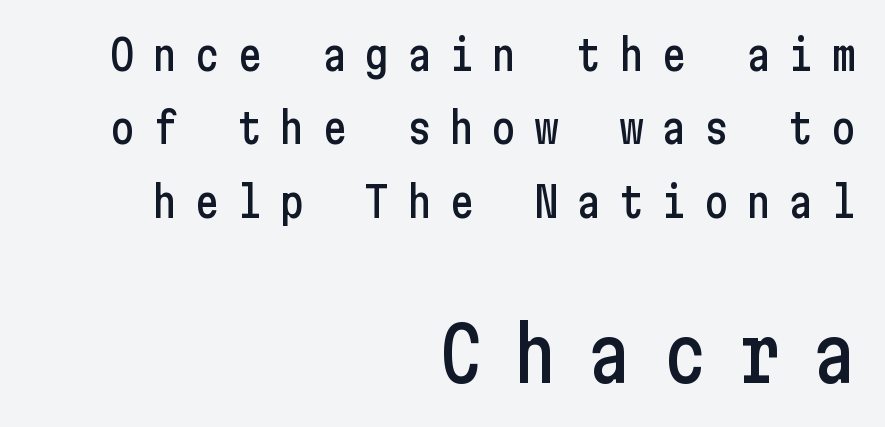
The face used here appears at its bigger size in the lower chunk. Spacing between characters has been opened up far beyond the box default. The paragraph shown leans on its right margin. Nobody drew a line under any word here.
